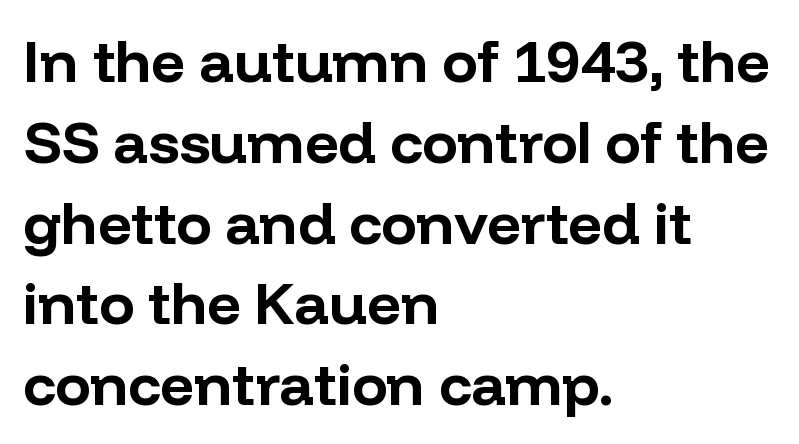
The image shows 59 px bold sans-serif type, upright; set left-aligned, normal line spacing (1.37x), normal letter spacing, not underlined; low stroke contrast and a medium x-height.
